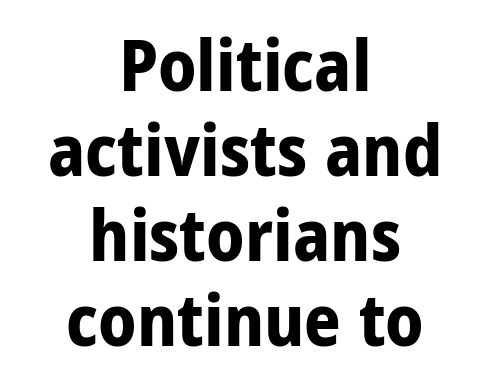
Only glyphs here, with clear space below each row. Line starts and ends both wander, symmetrically. Standard letterfit; no display-style spreading of the glyphs. The rendering shows plain stroke endings on the letterforms — a sans-serif design. Is this a fixed-width face? No — the glyphs have proportional, varying widths. These lines carry a lot of weight — the face is fully bold.
